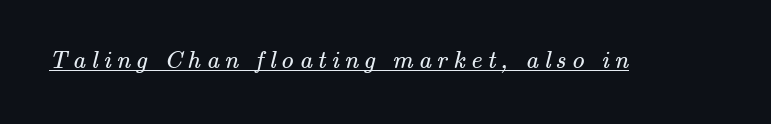
Q: Is the text bold? A: No.
Q: Is the text underlined? A: Yes.
Q: Is the spacing between letters normal or unusually wide? A: Unusually wide.
